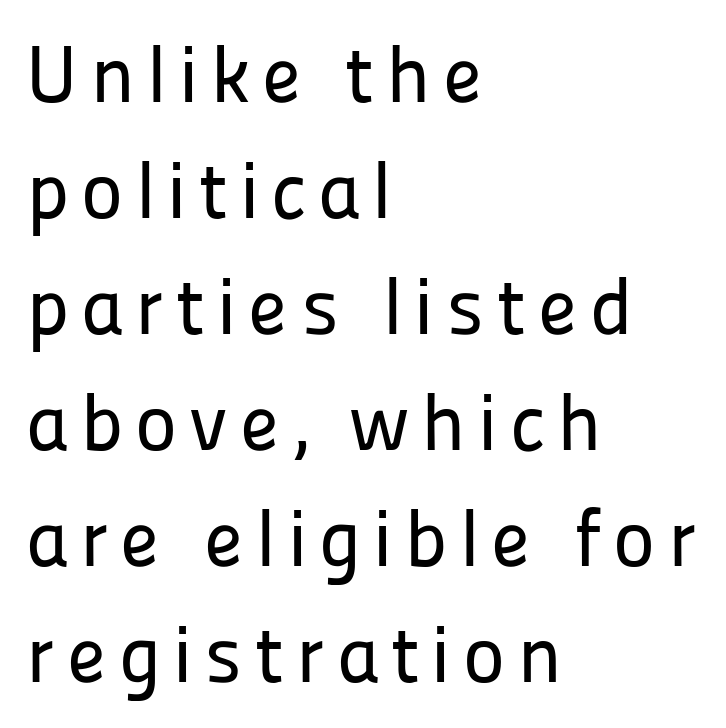
{"serif": "no", "italic": "no", "width": "normal", "stroke_contrast": "low", "x_height": "medium", "monospaced": "no", "underline": "no", "align": "left", "line_spacing": "normal", "line_spacing_ratio": 1.45, "glyph_px": 80}
